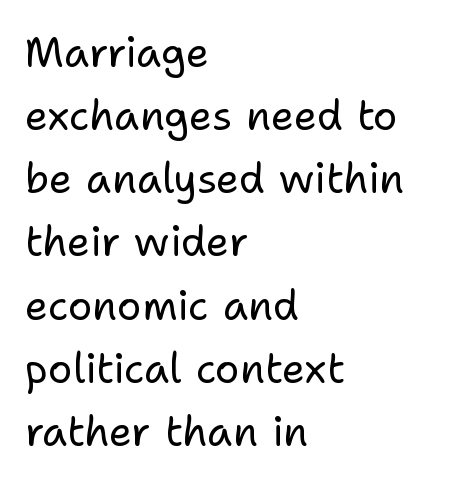
The line-height multiplier appears to be the usual default. Glance below the letters and you will spot only blank space. Alignment: flush left. No chunkiness to these letters — they're not bold. Nobody touched the tracking dial on this one. Serifs: no, the terminals of the letterforms are clean.
